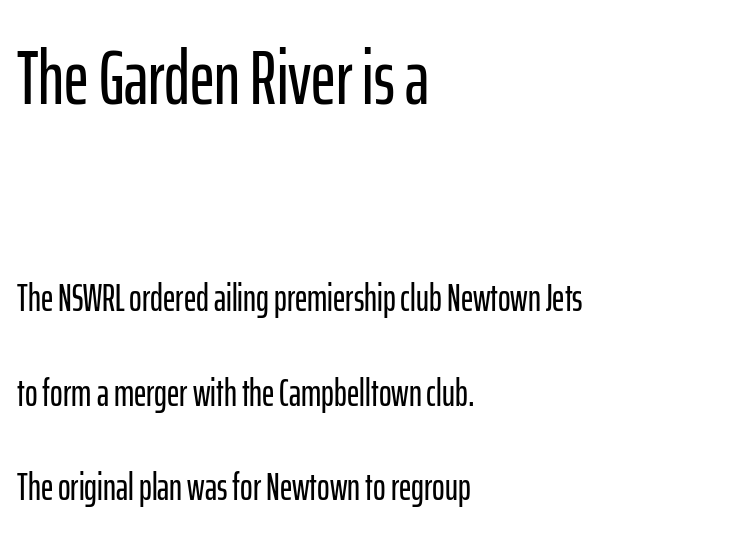
The image shows 76 px condensed sans-serif type, upright; set left-aligned, loose line spacing (2.49x), normal letter spacing, not underlined; the first (top) block is 2.0x larger; low stroke contrast and a medium x-height.
